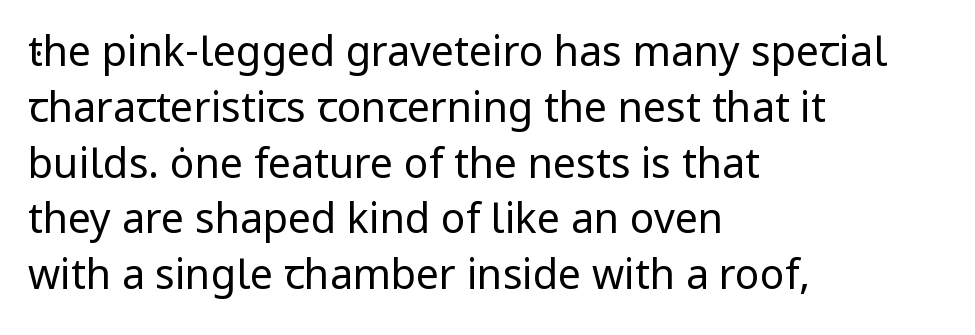
{"serif": "no", "italic": "no", "bold": "no", "weight": "regular", "width": "normal", "stroke_contrast": "low", "x_height": "medium", "monospaced": "no", "underline": "no", "align": "left", "line_spacing": "normal", "line_spacing_ratio": 1.36, "letter_spacing": "normal", "letter_spacing_em": 0.0, "glyph_px": 41}
